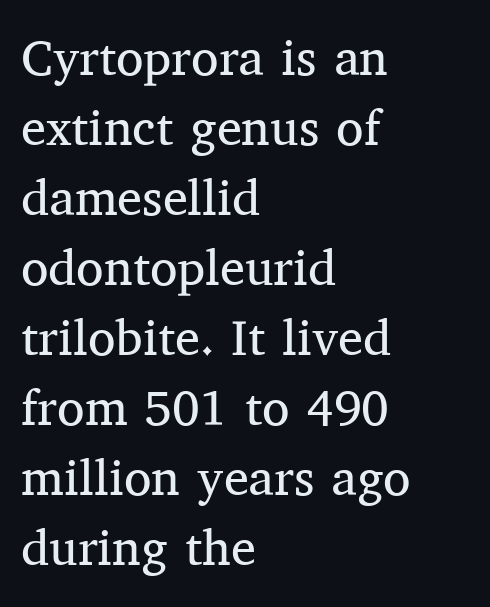
These lines were composed using upright roman letters. The compositor pushed each line to the left boundary. You could call the tracking neutral — neither tight nor loose. Is the stroke heavy? The answer is a plain regular-or-lighter.
